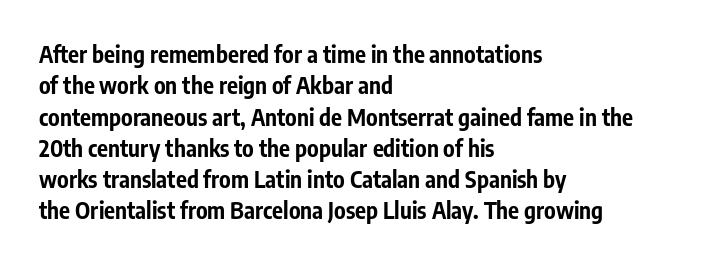
{"italic": "no", "bold": "yes", "underline": "no", "align": "left", "line_spacing": "normal", "line_spacing_ratio": 1.36, "letter_spacing": "normal", "letter_spacing_em": 0.0, "glyph_px": 23}
